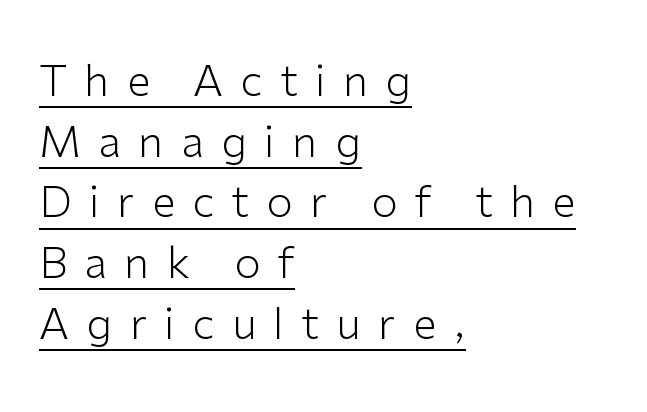
The image shows 43 px light sans-serif type, upright; set left-aligned, normal line spacing (1.41x), unusually wide letter spacing (+0.4 em), underlined; low stroke contrast and a medium x-height.
